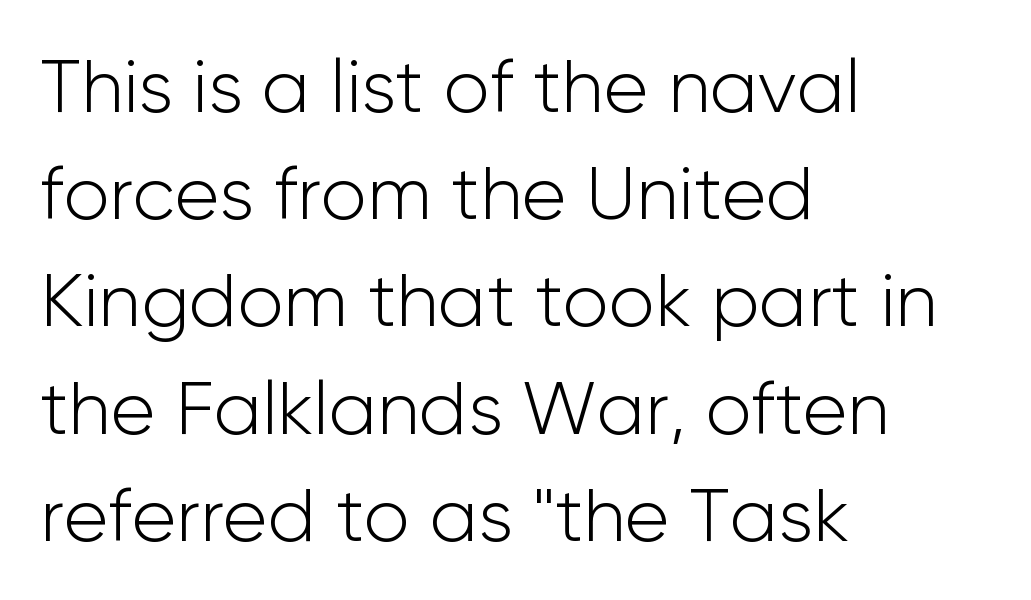
The image shows 75 px light sans-serif type, upright; set left-aligned, normal line spacing (1.43x), normal letter spacing, not underlined; low stroke contrast and a medium x-height.
